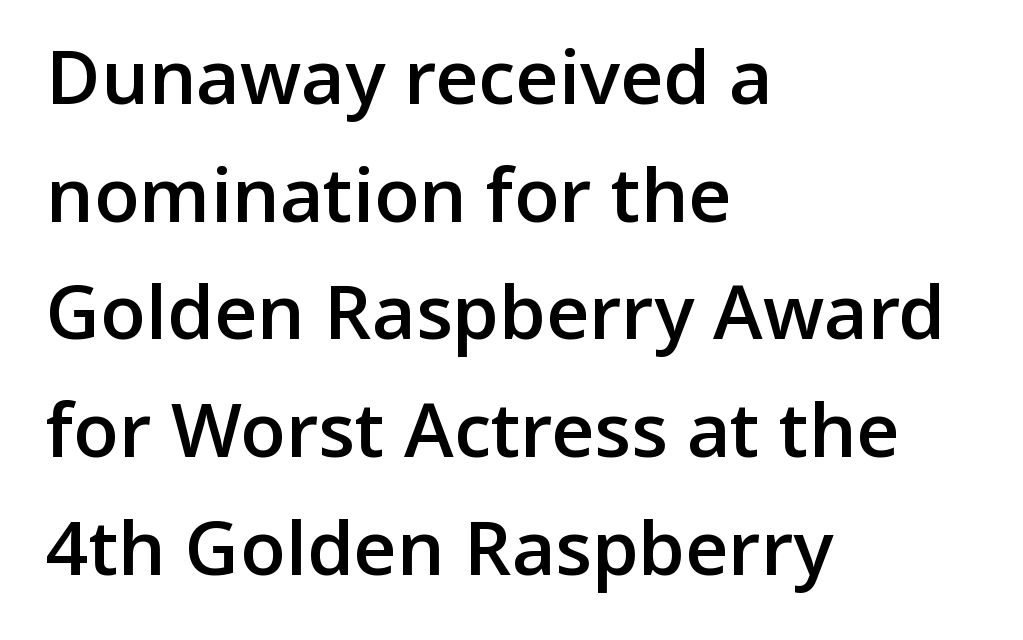
Proportional: the letters do not fall into vertical columns. A typesetter would label this face a sans. How are the letters spaced? Ordinarily, with no added tracking. Rows of type keep a routine distance in the vertical direction.
